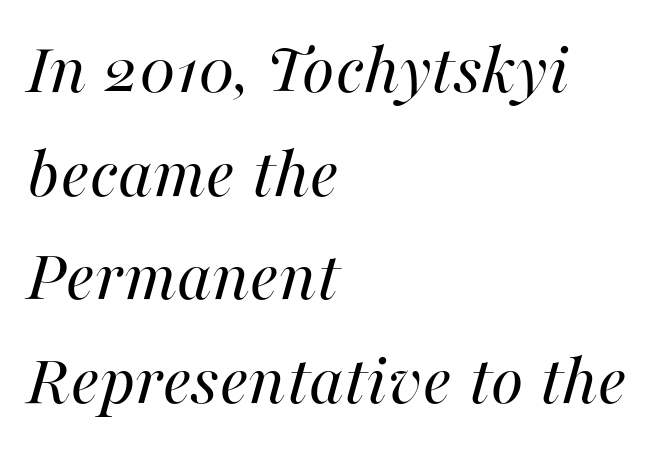
{"italic": "yes", "lean": "right", "slant_degrees": 16, "bold": "no", "weight": "regular", "width": "normal", "stroke_contrast": "high", "x_height": "medium", "monospaced": "no", "underline": "no", "align": "left", "line_spacing": "normal", "line_spacing_ratio": 1.4, "letter_spacing": "normal", "letter_spacing_em": 0.0, "glyph_px": 74}
